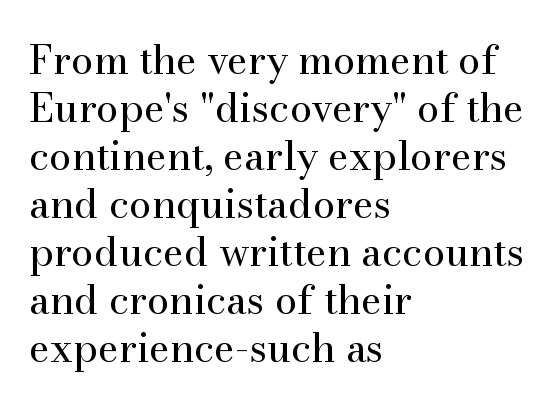
Q: Is the text bold? A: No.
Q: Is the text italic (slanted)? A: No, it is upright.
Q: Is the typeface a serif or a sans-serif typeface? A: Serif.
Q: Is the text underlined? A: No.
Q: How is the paragraph aligned? A: Left-aligned.
Q: Is the spacing between letters normal or unusually wide? A: Normal.
Q: Width (condensed, normal, or wide)? A: Normal.
Q: Stroke contrast? A: Medium.
Q: x-height? A: Small.
Q: Monospaced? A: No.
